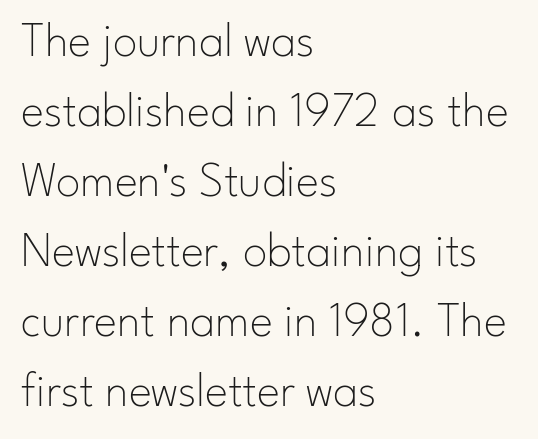
Q: Is the text bold? A: No.
Q: Is the text italic (slanted)? A: No, it is upright.
Q: Is the typeface a serif or a sans-serif typeface? A: Sans-serif.
Q: Is the text underlined? A: No.
Q: How is the paragraph aligned? A: Left-aligned.
Q: Is the spacing between letters normal or unusually wide? A: Normal.
Q: Is the spacing between lines tight, normal or loose? A: Normal.
Q: Width (condensed, normal, or wide)? A: Normal.
Q: Stroke contrast? A: Low.
Q: x-height? A: Small.
Q: Monospaced? A: No.
